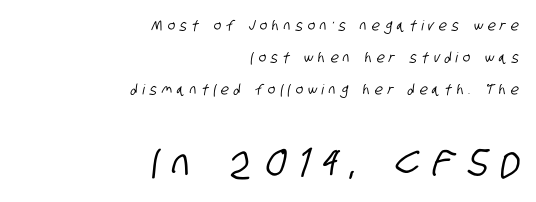
{"serif": "no", "width": "condensed", "stroke_contrast": "low", "x_height": "large", "monospaced": "no", "underline": "no", "align": "right", "line_spacing": "loose", "line_spacing_ratio": 2.28, "letter_spacing": "wide", "letter_spacing_em": 0.36, "larger_block": "second", "size_ratio": 2.71, "glyph_px": 38}
